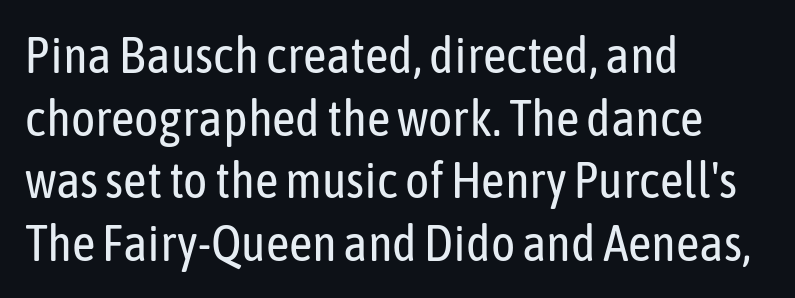
Q: Is the text bold? A: No.
Q: Is the text italic (slanted)? A: No, it is upright.
Q: Is the typeface a serif or a sans-serif typeface? A: Sans-serif.
Q: Is the text underlined? A: No.
Q: How is the paragraph aligned? A: Left-aligned.
Q: Is the spacing between letters normal or unusually wide? A: Normal.
Q: Width (condensed, normal, or wide)? A: Condensed.
Q: Stroke contrast? A: Low.
Q: x-height? A: Medium.
Q: Monospaced? A: No.
